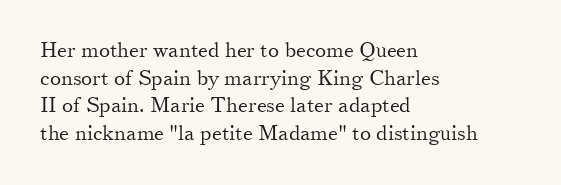
{"italic": "no", "bold": "no", "underline": "no", "align": "left", "line_spacing": "normal", "line_spacing_ratio": 1.31, "letter_spacing": "normal", "letter_spacing_em": 0.0, "glyph_px": 21}
